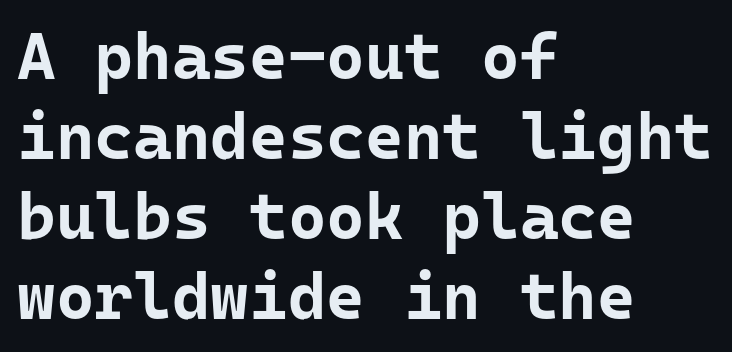
The image shows 66 px bold sans-serif type, upright; set left-aligned, line spacing 1.21x, normal letter spacing, not underlined; low stroke contrast and a medium x-height.
